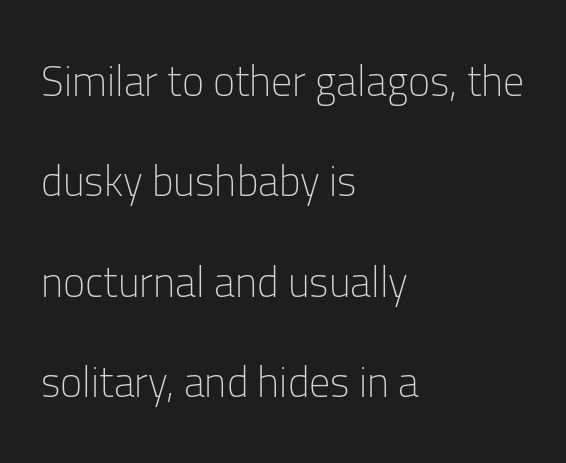
These lines are rendered in a variable-pitch font. A typesetter would call this zero additional tracking. Leading: increased. Nobody drew a line under any word here. A sans-serif font was chosen for this passage.
